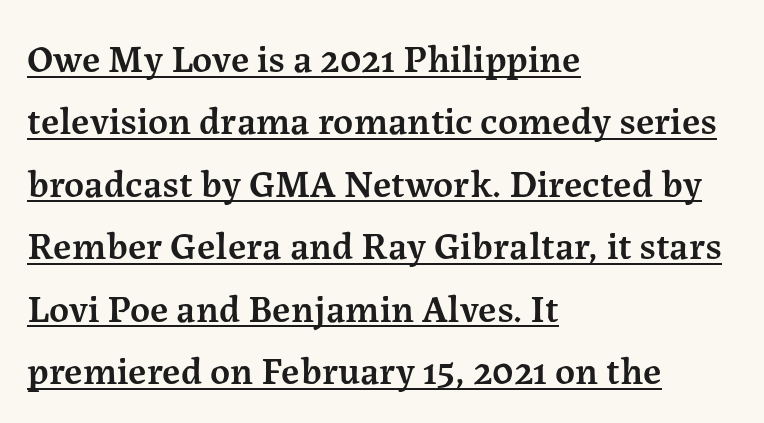
{"serif": "yes", "italic": "no", "bold": "semi", "weight": "semibold", "width": "normal", "stroke_contrast": "medium", "x_height": "medium", "monospaced": "no", "underline": "yes", "align": "left", "line_spacing": "normal", "line_spacing_ratio": 1.6, "letter_spacing": "normal", "letter_spacing_em": 0.0, "glyph_px": 39}
